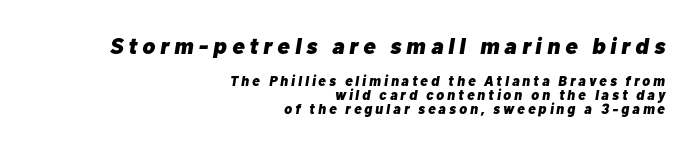
Q: Is the text bold? A: Yes.
Q: Is the text italic (slanted)? A: Yes, it leans right by about 10 degrees.
Q: Is the text underlined? A: No.
Q: How is the paragraph aligned? A: Right-aligned.
Q: Is the spacing between letters normal or unusually wide? A: Unusually wide.
Q: Is the spacing between lines tight, normal or loose? A: Tight.
Q: Which block of text is set in a larger size, the first (top) or the second (bottom)? A: The first (top) one.
